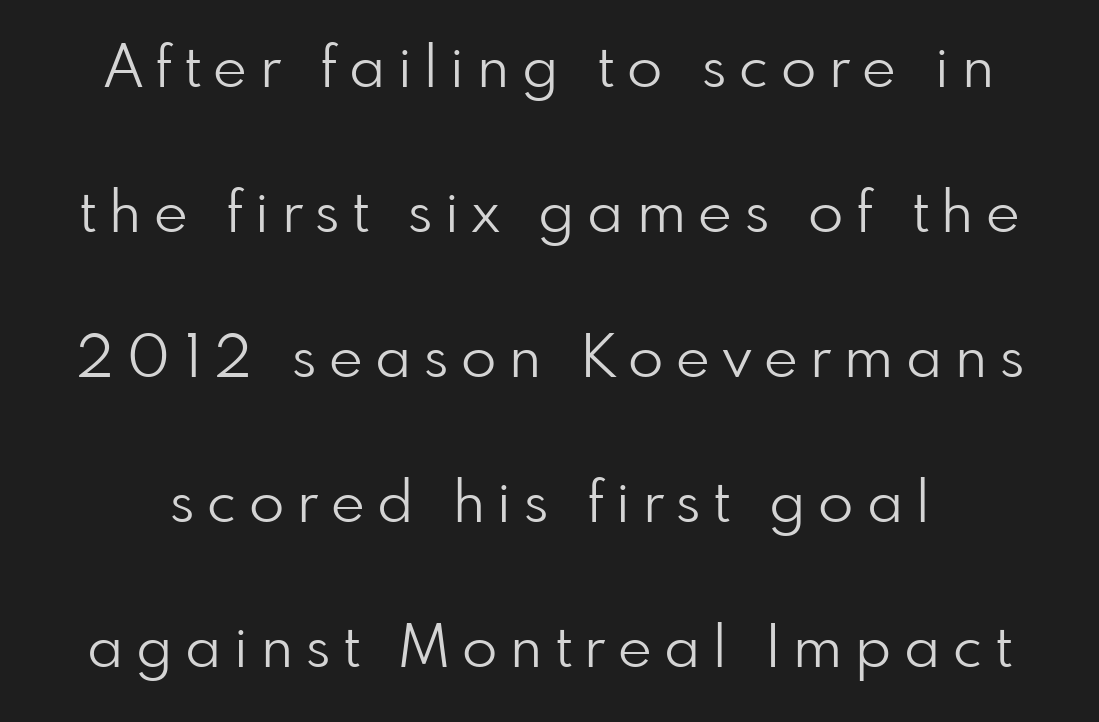
The image shows 58 px light sans-serif type, upright; set loose line spacing (2.5x), unusually wide letter spacing (+0.22 em), not underlined; low stroke contrast and a small x-height.
